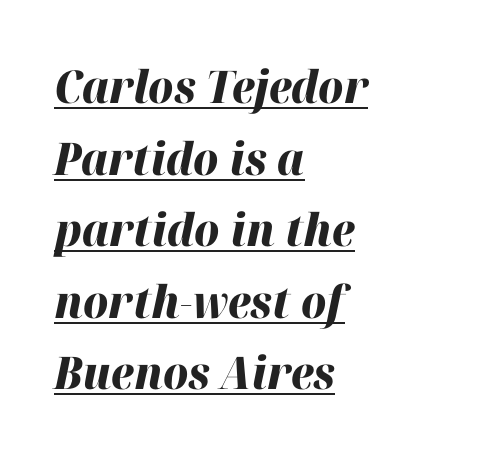
The image shows 45 px heavy type, italic (leaning right); set left-aligned, normal line spacing (1.59x), normal letter spacing, underlined; high stroke contrast and a medium x-height.
